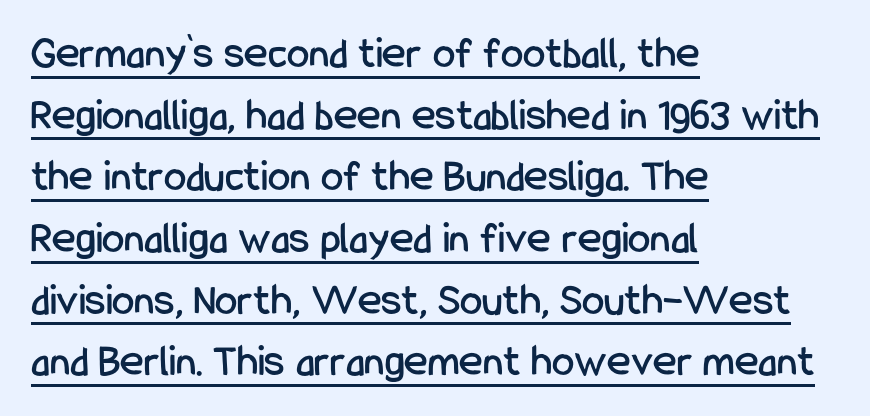
{"serif": "no", "italic": "no", "width": "condensed", "stroke_contrast": "low", "x_height": "medium", "monospaced": "no", "underline": "yes", "align": "left", "line_spacing": "normal", "line_spacing_ratio": 1.37, "letter_spacing": "normal", "letter_spacing_em": 0.0, "glyph_px": 45}
